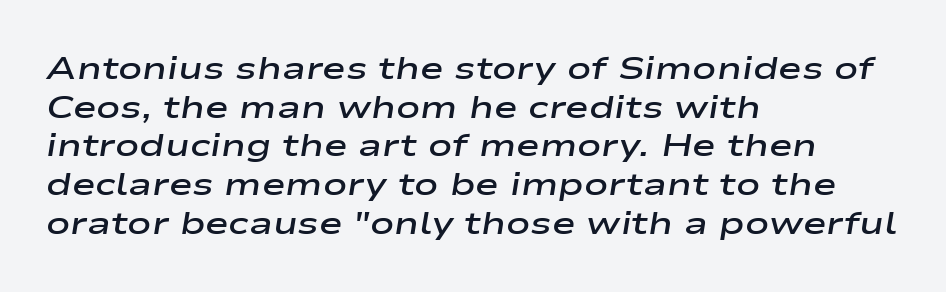
The image shows 32 px semibold, wide type, italic (leaning right); set left-aligned, line spacing 1.21x, normal letter spacing, not underlined; low stroke contrast and a medium x-height.
